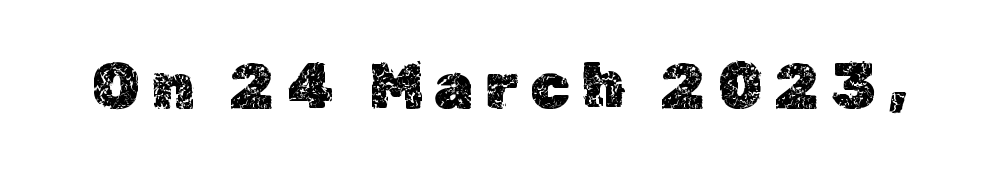
Q: Is the text italic (slanted)? A: No, it is upright.
Q: Is the text underlined? A: No.
Q: Width (condensed, normal, or wide)? A: Normal.
Q: x-height? A: Medium.
Q: Monospaced? A: No.
